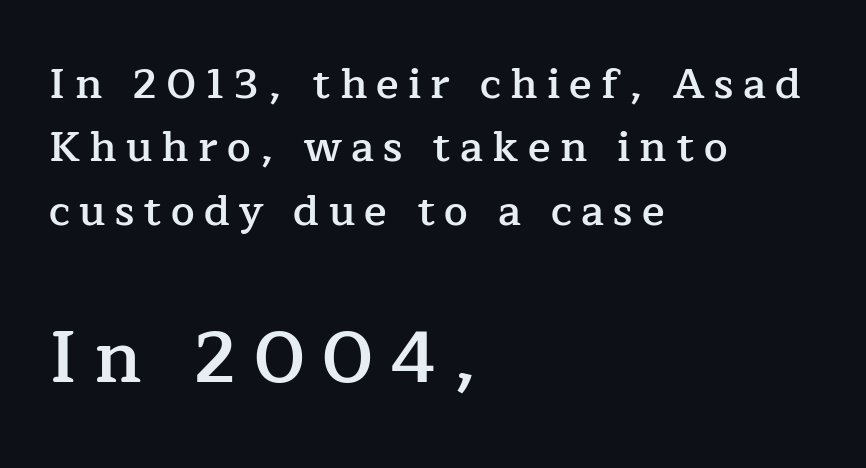
The image shows 73 px semibold serif type, upright; set left-aligned, normal line spacing (1.51x), unusually wide letter spacing (+0.22 em), not underlined; the second (bottom) block is 1.74x larger; low stroke contrast and a medium x-height.
